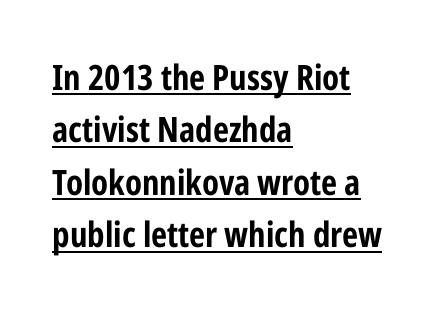
The image shows 35 px bold, condensed sans-serif type, upright; set left-aligned, normal line spacing (1.5x), normal letter spacing, underlined; low stroke contrast and a medium x-height.
